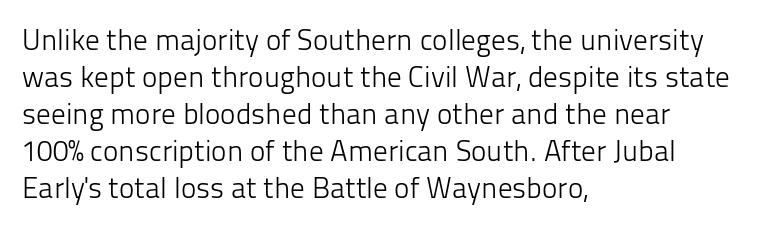
Q: Is the text bold? A: No.
Q: Is the text italic (slanted)? A: No, it is upright.
Q: Is the typeface a serif or a sans-serif typeface? A: Sans-serif.
Q: Is the text underlined? A: No.
Q: How is the paragraph aligned? A: Left-aligned.
Q: Is the spacing between letters normal or unusually wide? A: Normal.
Q: Is the spacing between lines tight, normal or loose? A: Normal.
Q: Width (condensed, normal, or wide)? A: Normal.
Q: Stroke contrast? A: Low.
Q: x-height? A: Medium.
Q: Monospaced? A: No.
